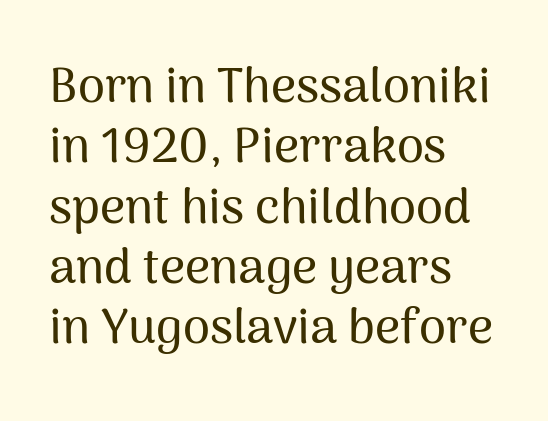
The image shows 49 px sans-serif type, upright; set left-aligned, line spacing 1.23x, normal letter spacing, not underlined; medium stroke contrast and a medium x-height.
